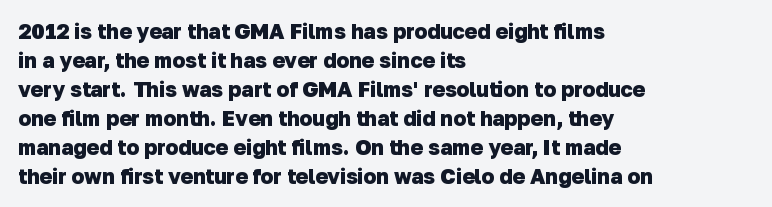
A clean baseline with only descenders dipping below it. The sample has been set heavy, in full bold. Evenly set lines give the paragraph a standard silhouette. This rendering leaves character spacing at its baseline value. Notice how the passage keeps a crisp vertical edge on the left only.
